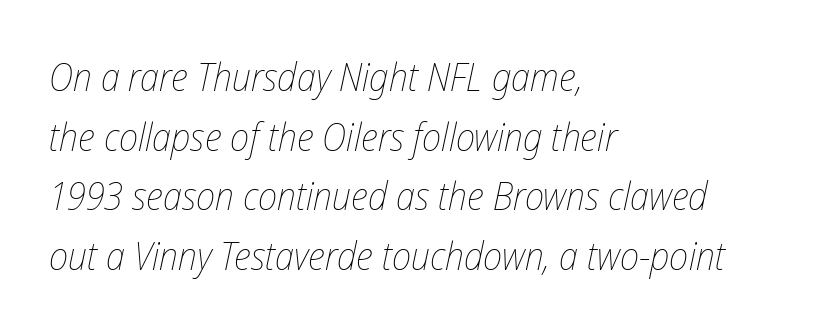
{"italic": "yes", "lean": "right", "slant_degrees": 12, "bold": "no", "weight": "thin", "width": "condensed", "stroke_contrast": "low", "x_height": "medium", "monospaced": "no", "underline": "no", "align": "left", "line_spacing": "normal", "line_spacing_ratio": 1.53, "letter_spacing": "normal", "letter_spacing_em": 0.0, "glyph_px": 39}
